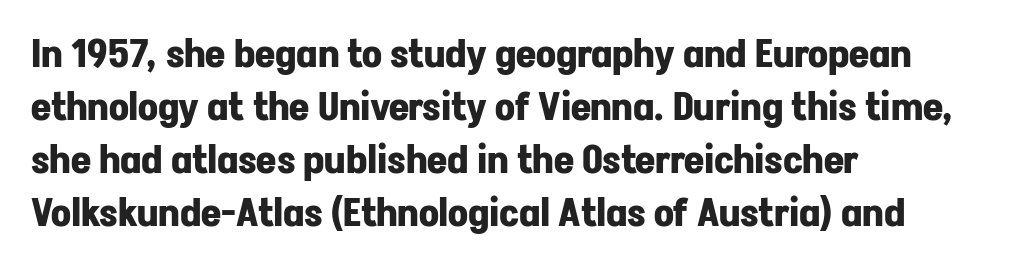
{"serif": "no", "italic": "no", "bold": "yes", "weight": "bold", "width": "normal", "stroke_contrast": "low", "x_height": "medium", "monospaced": "no", "underline": "no", "align": "left", "line_spacing": "normal", "line_spacing_ratio": 1.36, "letter_spacing": "normal", "letter_spacing_em": 0.0, "glyph_px": 39}
